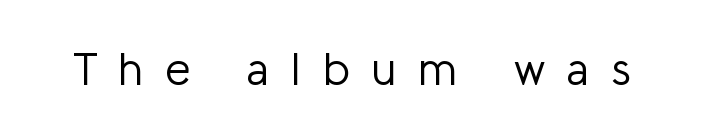
{"serif": "no", "italic": "no", "bold": "no", "weight": "light", "width": "normal", "stroke_contrast": "low", "x_height": "medium", "monospaced": "no", "underline": "no", "letter_spacing": "wide", "letter_spacing_em": 0.46, "glyph_px": 46}
